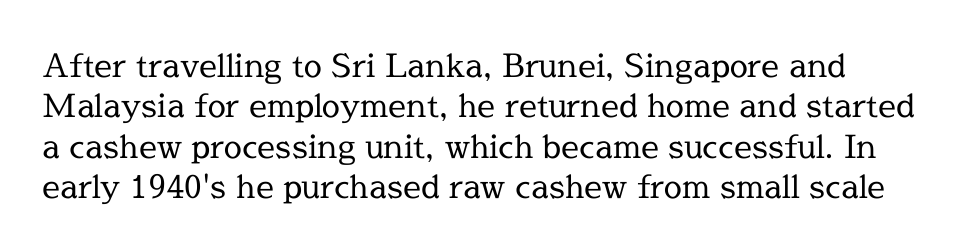
The image shows 32 px regular-weight serif type, upright; set normal line spacing (1.26x), normal letter spacing, not underlined; a medium x-height.
